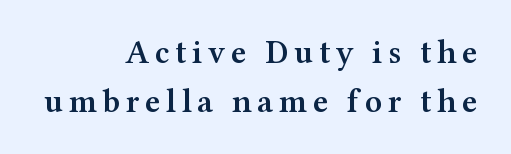
Strokes here are thickened, but only to semibold level. The face used here is proportionally spaced, like ordinary book or web type. Teacher's note: observe the even right margin — that is flush-right alignment. Descenders are the only things crossing below the line.
